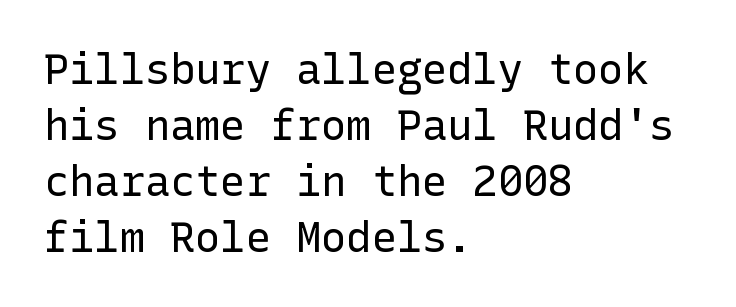
Q: Is the text bold? A: No.
Q: Is the text italic (slanted)? A: No, it is upright.
Q: Is the typeface a serif or a sans-serif typeface? A: Sans-serif.
Q: Is the text underlined? A: No.
Q: How is the paragraph aligned? A: Left-aligned.
Q: Is the spacing between letters normal or unusually wide? A: Normal.
Q: Is the spacing between lines tight, normal or loose? A: Normal.
Q: Width (condensed, normal, or wide)? A: Normal.
Q: Stroke contrast? A: Low.
Q: x-height? A: Medium.
